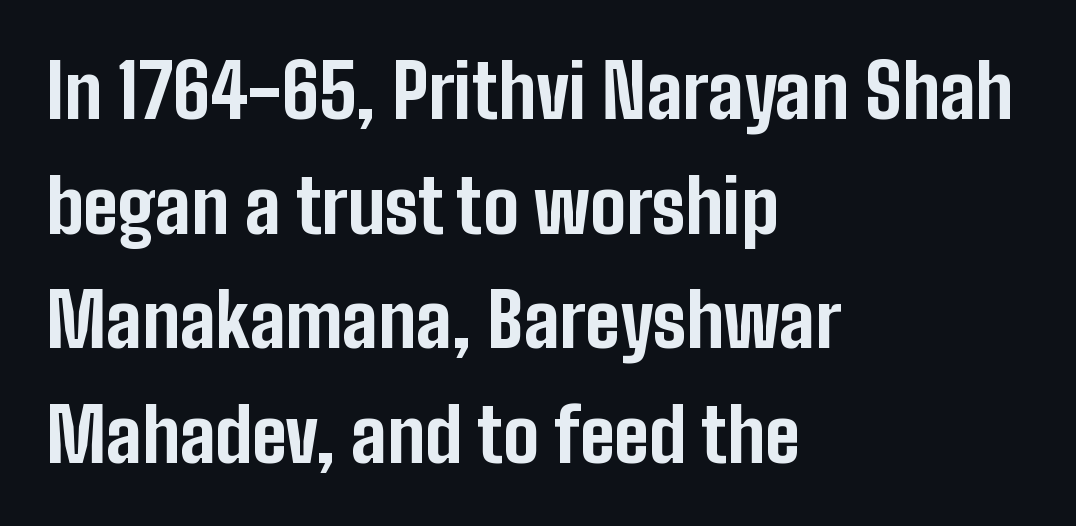
The image shows 74 px bold, condensed sans-serif type, upright; set left-aligned, normal line spacing (1.55x), normal letter spacing, not underlined; low stroke contrast and a medium x-height.
